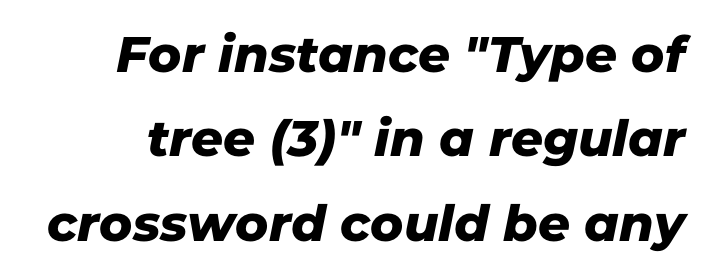
{"serif": "no", "width": "normal", "stroke_contrast": "low", "x_height": "medium", "monospaced": "no", "underline": "no", "line_spacing": "normal", "line_spacing_ratio": 1.69, "letter_spacing": "normal", "letter_spacing_em": 0.0, "glyph_px": 50}
